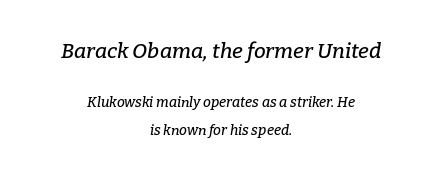
Q: Is the text italic (slanted)? A: Yes, it leans right by about 9 degrees.
Q: Is the text underlined? A: No.
Q: How is the paragraph aligned? A: Centered.
Q: Is the spacing between letters normal or unusually wide? A: Normal.
Q: Is the spacing between lines tight, normal or loose? A: Loose.
Q: Which block of text is set in a larger size, the first (top) or the second (bottom)? A: The first (top) one.
